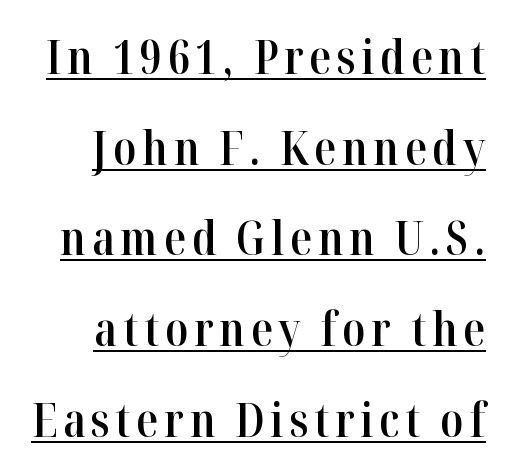
{"serif": "yes", "italic": "no", "bold": "semi", "weight": "semibold", "width": "condensed", "stroke_contrast": "high", "x_height": "medium", "monospaced": "no", "underline": "yes", "align": "right", "line_spacing_ratio": 1.89, "glyph_px": 48}
